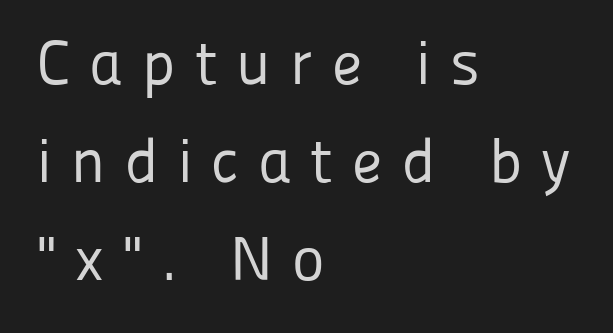
The image shows 62 px regular-weight sans-serif type, upright; set left-aligned, normal line spacing (1.58x), unusually wide letter spacing (+0.31 em), not underlined; low stroke contrast and a medium x-height.
